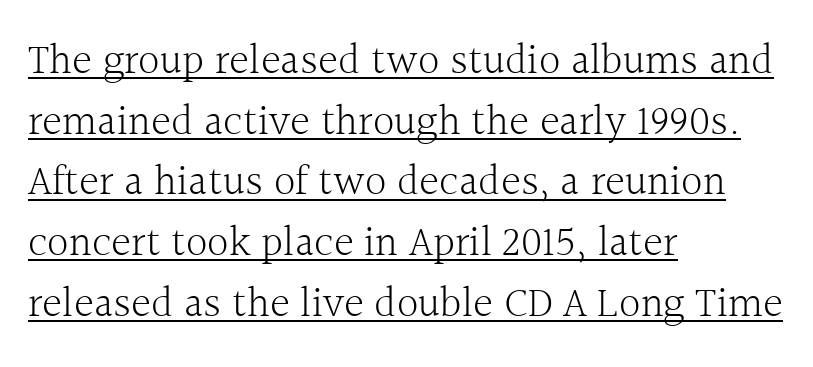
Does the lettering tilt? It doesn't — this is upright. The string is rendered with underlining switched on. What kind of face is this? One with serifs. Evenly set lines give the paragraph a standard silhouette.
